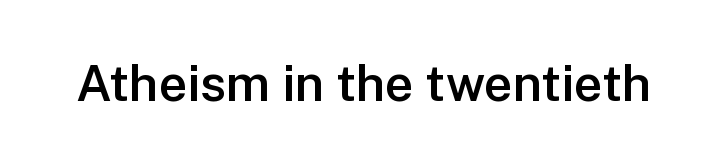
The tracking reads as untouched default to a designer's eye. The passage shown is typed in a proportional face where columns would drift. Posture: straight, roman, zero tilt. Type style note: lacks serifs. Unmarked baselines from the first word to the last.
